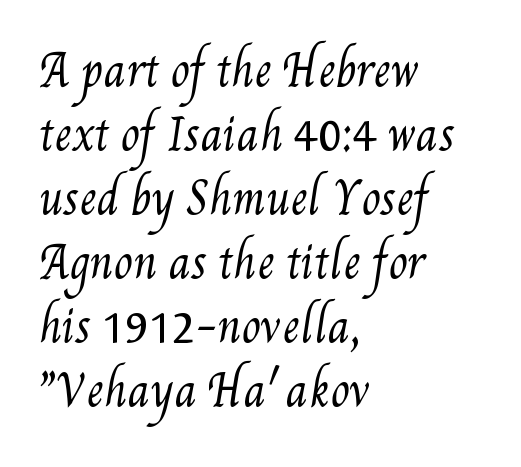
Q: Is the text bold? A: No.
Q: Is the text underlined? A: No.
Q: How is the paragraph aligned? A: Left-aligned.
Q: Is the spacing between letters normal or unusually wide? A: Normal.
Q: Is the spacing between lines tight, normal or loose? A: Normal.
Q: Width (condensed, normal, or wide)? A: Condensed.
Q: Stroke contrast? A: Medium.
Q: x-height? A: Small.
Q: Monospaced? A: No.
